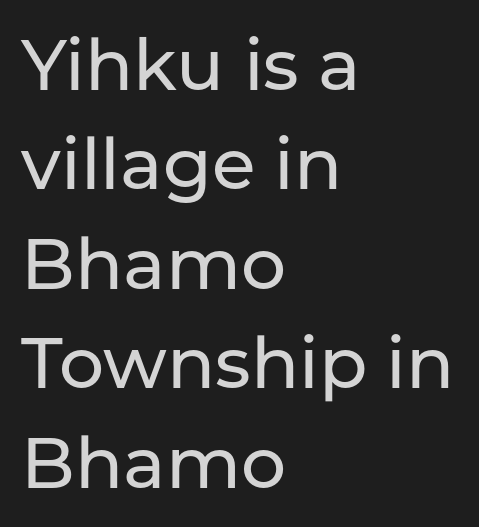
The image shows 71 px sans-serif type, upright; set left-aligned, normal line spacing (1.4x), normal letter spacing, not underlined; low stroke contrast and a medium x-height.
